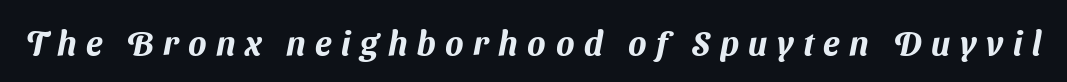
Q: Is the typeface a serif or a sans-serif typeface? A: Sans-serif.
Q: Is the text underlined? A: No.
Q: Is the spacing between letters normal or unusually wide? A: Unusually wide.
Q: Width (condensed, normal, or wide)? A: Normal.
Q: Stroke contrast? A: Medium.
Q: x-height? A: Medium.
Q: Monospaced? A: No.
